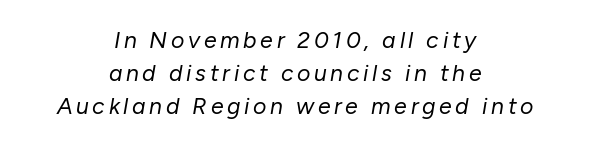
Q: Is the text bold? A: No.
Q: Is the text italic (slanted)? A: Yes, it leans right by about 10 degrees.
Q: Is the text underlined? A: No.
Q: How is the paragraph aligned? A: Centered.
Q: Is the spacing between lines tight, normal or loose? A: Normal.
